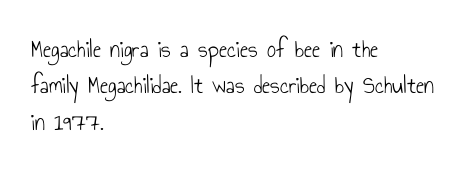
Q: Is the text bold? A: No.
Q: Is the text italic (slanted)? A: No, it is upright.
Q: Is the text underlined? A: No.
Q: How is the paragraph aligned? A: Left-aligned.
Q: Is the spacing between letters normal or unusually wide? A: Normal.
Q: Is the spacing between lines tight, normal or loose? A: Normal.
